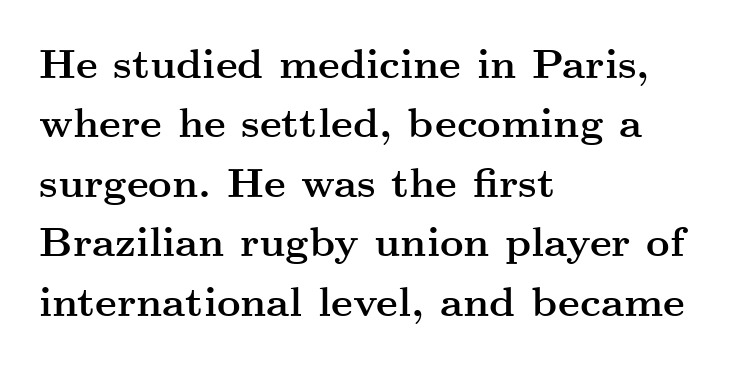
Q: Is the text bold? A: Yes.
Q: Is the text italic (slanted)? A: No, it is upright.
Q: Is the typeface a serif or a sans-serif typeface? A: Serif.
Q: Is the text underlined? A: No.
Q: How is the paragraph aligned? A: Left-aligned.
Q: Is the spacing between letters normal or unusually wide? A: Normal.
Q: Is the spacing between lines tight, normal or loose? A: Normal.
Q: Width (condensed, normal, or wide)? A: Wide.
Q: Stroke contrast? A: Medium.
Q: x-height? A: Small.
Q: Monospaced? A: No.
